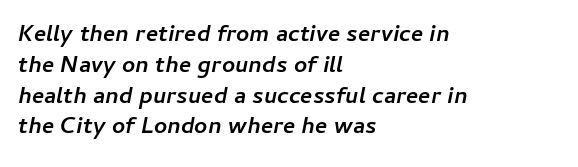
Honestly, the letter spacing is just normal — you wouldn't notice it. This sample keeps an unexceptional amount of space between lines. The space beneath each line is pristine and unruled. In CSS terms this would be text-align: left. Bold? Absolutely — the strokes are thick and heavy.
